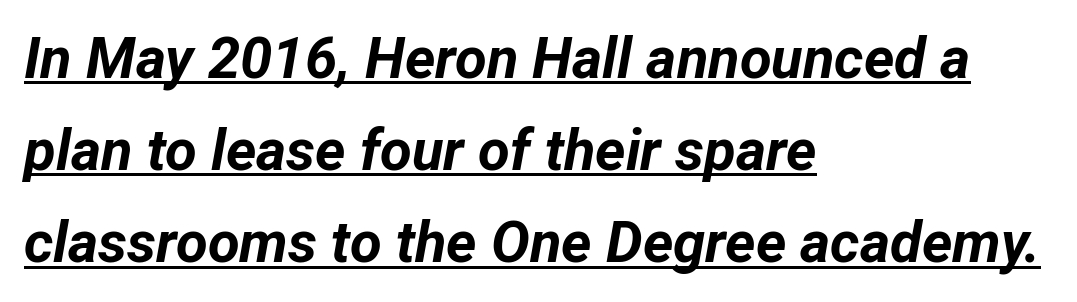
{"italic": "yes", "lean": "right", "slant_degrees": 12, "bold": "yes", "weight": "bold", "width": "normal", "stroke_contrast": "low", "x_height": "medium", "monospaced": "no", "underline": "yes", "align": "left", "line_spacing": "normal", "line_spacing_ratio": 1.59, "letter_spacing": "normal", "letter_spacing_em": 0.0, "glyph_px": 58}
